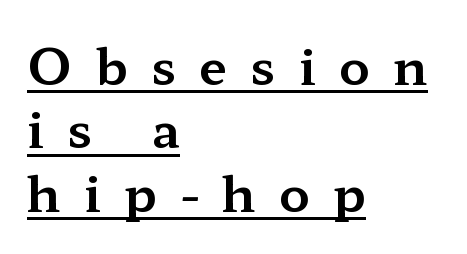
Q: Is the text italic (slanted)? A: No, it is upright.
Q: Is the typeface a serif or a sans-serif typeface? A: Serif.
Q: Is the text underlined? A: Yes.
Q: How is the paragraph aligned? A: Left-aligned.
Q: Is the spacing between letters normal or unusually wide? A: Unusually wide.
Q: Is the spacing between lines tight, normal or loose? A: Normal.
Q: Width (condensed, normal, or wide)? A: Wide.
Q: Stroke contrast? A: Medium.
Q: x-height? A: Medium.
Q: Monospaced? A: No.
